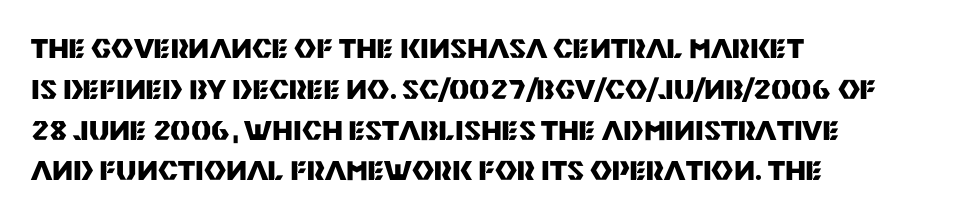
Q: Is the text bold? A: Yes.
Q: Is the text italic (slanted)? A: No, it is upright.
Q: Is the text underlined? A: No.
Q: How is the paragraph aligned? A: Left-aligned.
Q: Is the spacing between letters normal or unusually wide? A: Normal.
Q: Is the spacing between lines tight, normal or loose? A: Normal.
